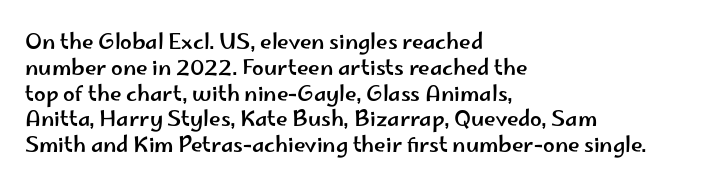
{"italic": "no", "underline": "no", "align": "left", "line_spacing_ratio": 1.23, "letter_spacing": "normal", "letter_spacing_em": 0.0, "glyph_px": 21}
